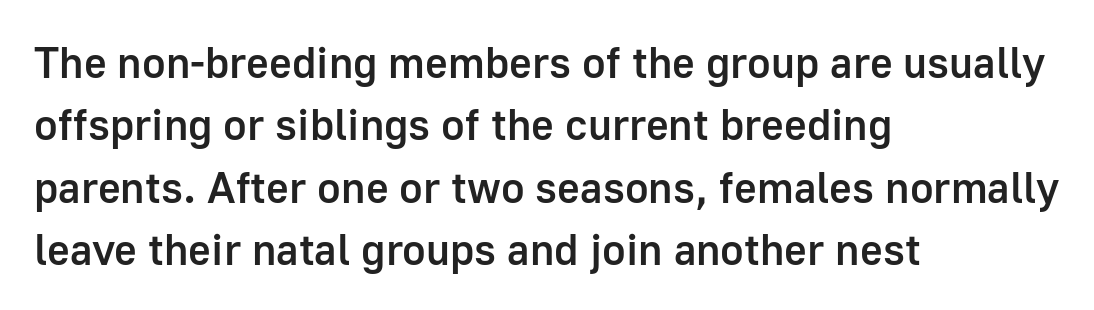
{"serif": "no", "italic": "no", "bold": "semi", "weight": "semibold", "width": "normal", "stroke_contrast": "low", "x_height": "medium", "monospaced": "no", "underline": "no", "align": "left", "line_spacing": "normal", "line_spacing_ratio": 1.42, "letter_spacing": "normal", "letter_spacing_em": 0.0, "glyph_px": 44}
